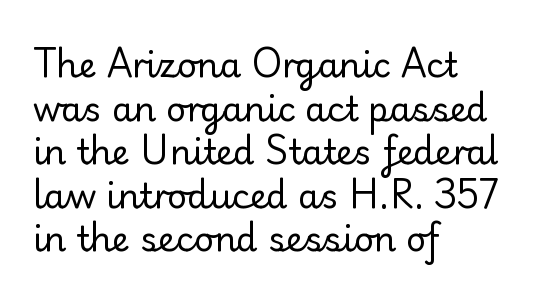
{"serif": "yes", "italic": "no", "bold": "no", "weight": "regular", "width": "normal", "stroke_contrast": "low", "x_height": "small", "monospaced": "no", "underline": "no", "align": "left", "line_spacing": "normal", "line_spacing_ratio": 1.28, "letter_spacing": "normal", "letter_spacing_em": 0.0, "glyph_px": 34}
